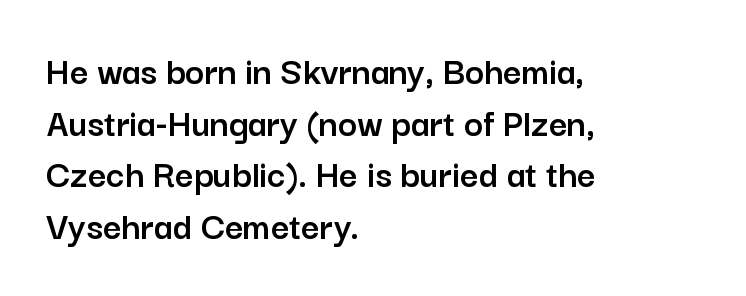
This rendering uses left alignment, leaving the right contour irregular. Standard letterfit; no display-style spreading of the glyphs. Do the letters lean? They stand straight. Nope, no serifs anywhere on these letters. Do the characters align in a grid? No, the font is proportional. Vertical spacing — default.
